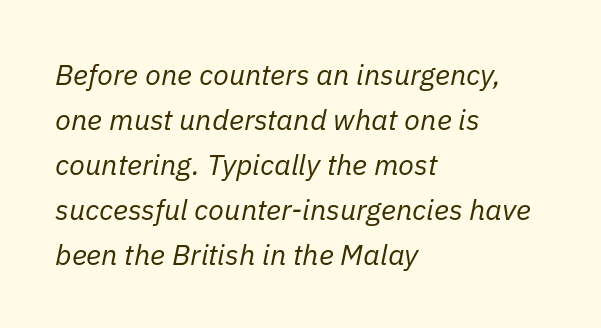
The image shows 29 px regular-weight type, italic (leaning right); set left-aligned, normal line spacing (1.55x), normal letter spacing, not underlined; low stroke contrast and a medium x-height.
